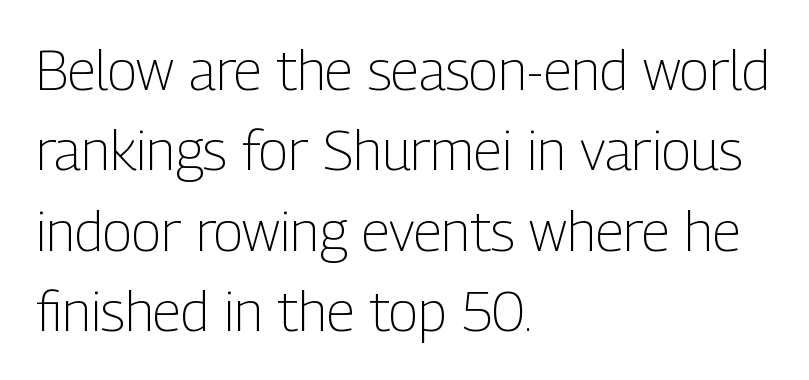
The rag falls on the right side of this text block. Unlike italic type, these characters show no tilt at all. Here the designer chose a conventional face with non-uniform glyph widths. The glyphs in this specimen are sans serif. Counters stay open thanks to moderate or lighter strokes.
